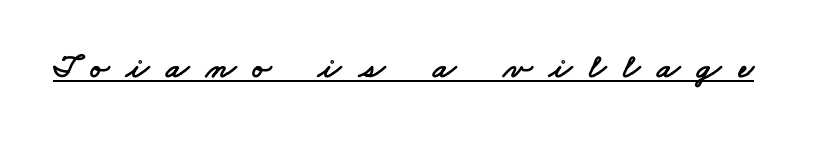
Are there feet on the stems? There aren't — it's a sans. These lines are rendered in a variable-pitch font. The type is letterspaced generously, with wide tracking. In designer terms, the underline attribute is active on this setting.
